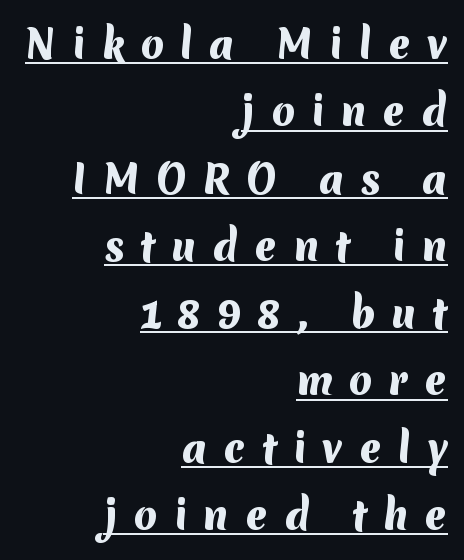
Q: Is the text bold? A: Yes.
Q: Is the typeface a serif or a sans-serif typeface? A: Sans-serif.
Q: Is the text underlined? A: Yes.
Q: How is the paragraph aligned? A: Right-aligned.
Q: Is the spacing between letters normal or unusually wide? A: Unusually wide.
Q: Width (condensed, normal, or wide)? A: Normal.
Q: Stroke contrast? A: Medium.
Q: x-height? A: Medium.
Q: Monospaced? A: No.
